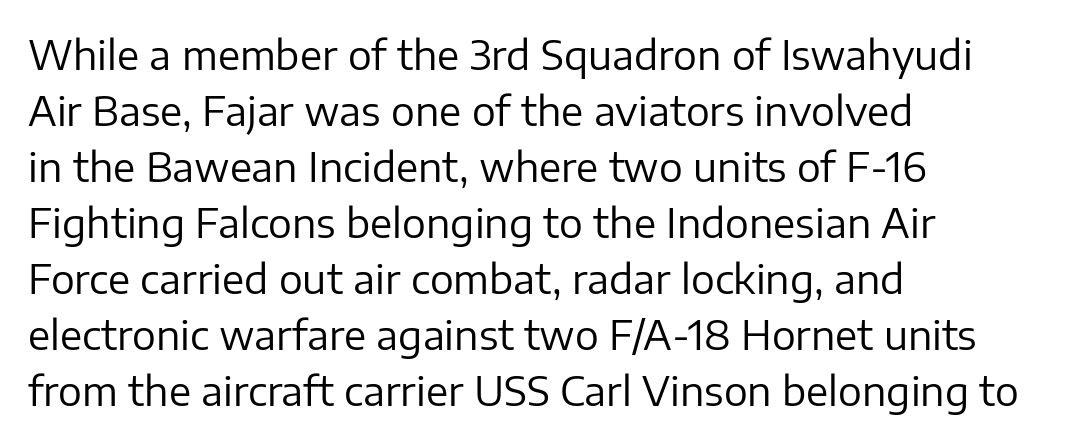
I'd call this a sans setting — the letters go barefoot. You could call the tracking neutral — neither tight nor loose. No letter is thick-stroked: the sample isn't bold. These lines were composed using upright roman letters. Caption: multi-line text, flush left, ragged right. These lines sit exactly where default settings would place them.
